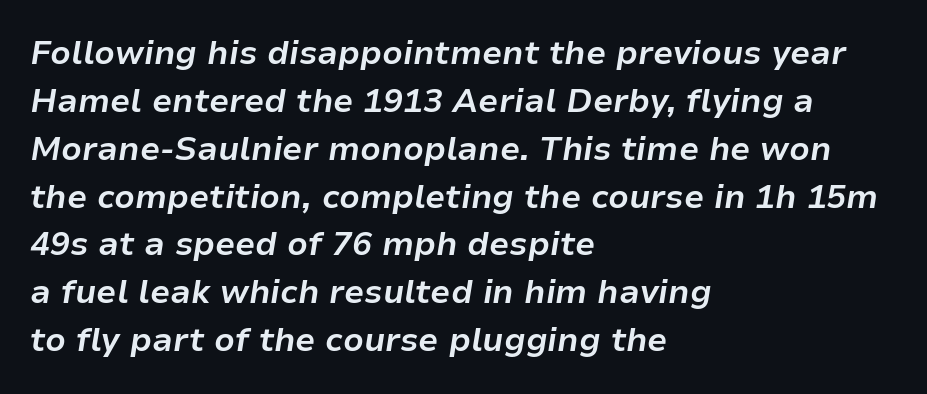
{"italic": "yes", "lean": "right", "slant_degrees": 9, "bold": "yes", "weight": "bold", "width": "normal", "stroke_contrast": "low", "x_height": "medium", "monospaced": "no", "underline": "no", "align": "left", "line_spacing": "normal", "line_spacing_ratio": 1.45, "letter_spacing": "normal", "letter_spacing_em": 0.0, "glyph_px": 33}
